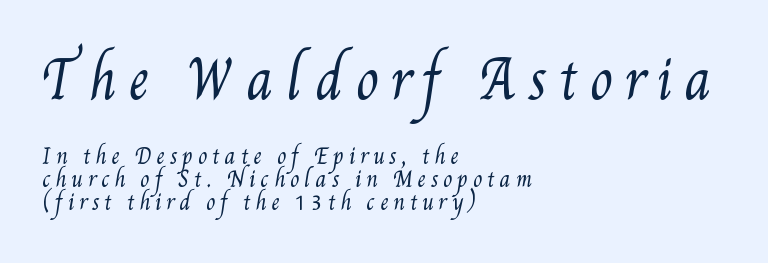
The space directly below the letters is spotless. The letters advance in unequal steps, a hallmark of proportional type. The letters are spread apart with noticeably loose tracking. Which chunk is bigger? The first one — the top block dwarfs the bottom.
